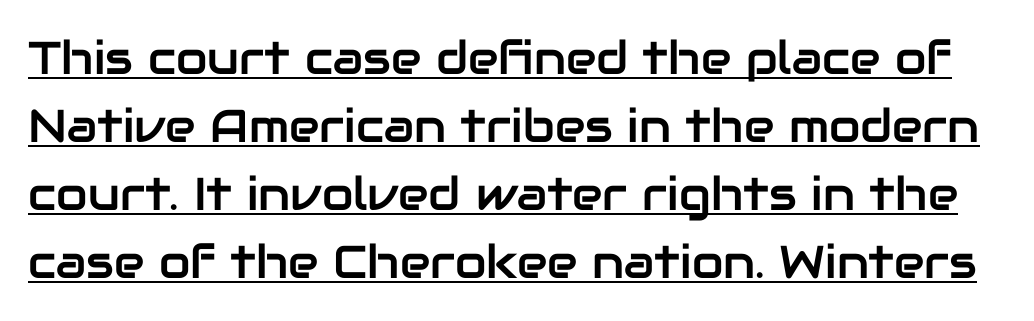
{"serif": "no", "italic": "no", "width": "normal", "stroke_contrast": "low", "x_height": "medium", "monospaced": "no", "underline": "yes", "line_spacing": "normal", "line_spacing_ratio": 1.48, "letter_spacing": "normal", "letter_spacing_em": 0.0, "glyph_px": 46}
